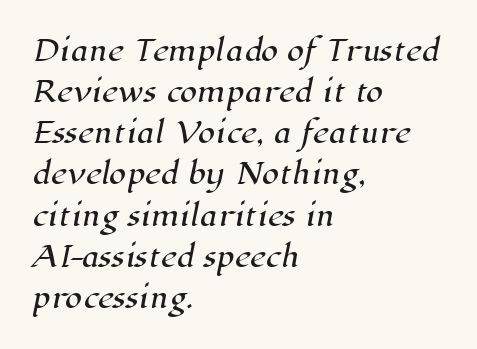
Q: Is the typeface a serif or a sans-serif typeface? A: Serif.
Q: Is the text underlined? A: No.
Q: How is the paragraph aligned? A: Left-aligned.
Q: Is the spacing between letters normal or unusually wide? A: Normal.
Q: Is the spacing between lines tight, normal or loose? A: Normal.
Q: Width (condensed, normal, or wide)? A: Normal.
Q: Stroke contrast? A: High.
Q: x-height? A: Medium.
Q: Monospaced? A: No.
